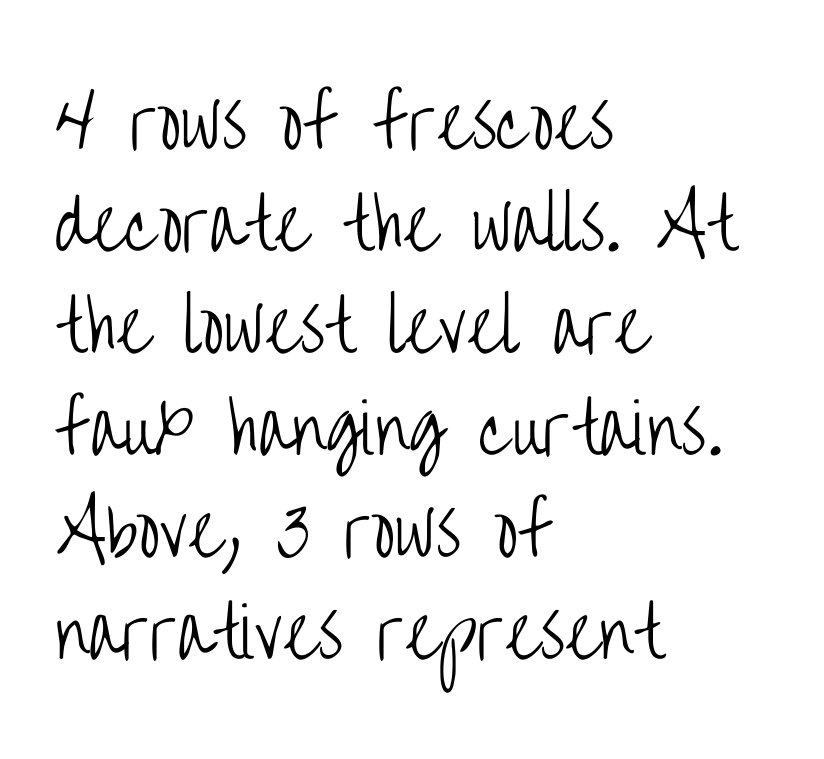
Bold? No — there's no thickening of the strokes. Type without underlining. A classic flush-left, rag-right setting is used for this passage. Italic: no, the glyphs are upright roman. Honestly, the letter spacing is just normal — you wouldn't notice it.
